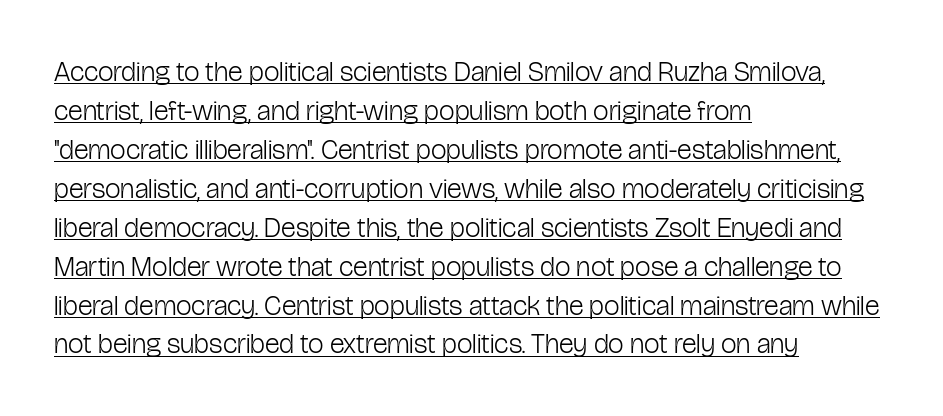
Q: Is the text bold? A: No.
Q: Is the text italic (slanted)? A: No, it is upright.
Q: Is the typeface a serif or a sans-serif typeface? A: Sans-serif.
Q: Is the text underlined? A: Yes.
Q: How is the paragraph aligned? A: Left-aligned.
Q: Is the spacing between letters normal or unusually wide? A: Normal.
Q: Is the spacing between lines tight, normal or loose? A: Normal.
Q: Width (condensed, normal, or wide)? A: Condensed.
Q: Stroke contrast? A: Low.
Q: x-height? A: Medium.
Q: Monospaced? A: No.
